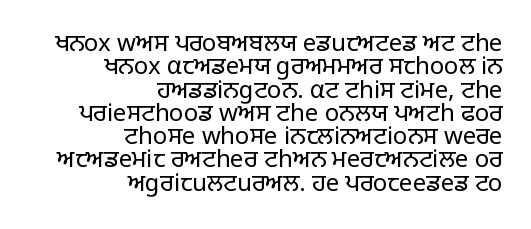
Q: Is the text bold? A: No.
Q: Is the text italic (slanted)? A: No, it is upright.
Q: Is the text underlined? A: No.
Q: How is the paragraph aligned? A: Right-aligned.
Q: Is the spacing between letters normal or unusually wide? A: Normal.
Q: Is the spacing between lines tight, normal or loose? A: Tight.
